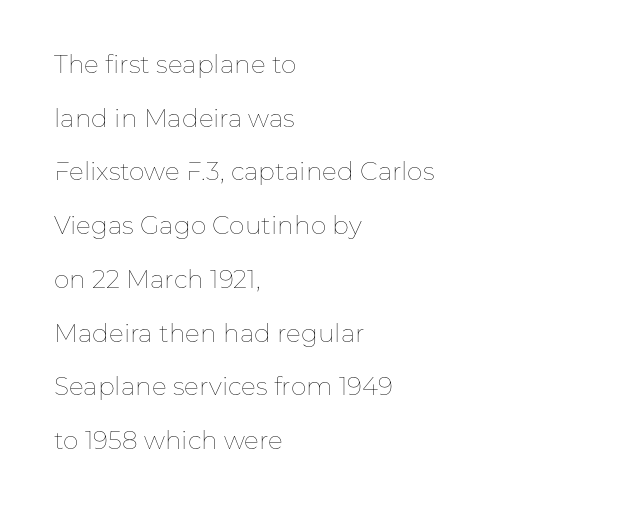
Q: Is the text bold? A: No.
Q: Is the text italic (slanted)? A: No, it is upright.
Q: Is the text underlined? A: No.
Q: How is the paragraph aligned? A: Left-aligned.
Q: Is the spacing between letters normal or unusually wide? A: Normal.
Q: Is the spacing between lines tight, normal or loose? A: Loose.
